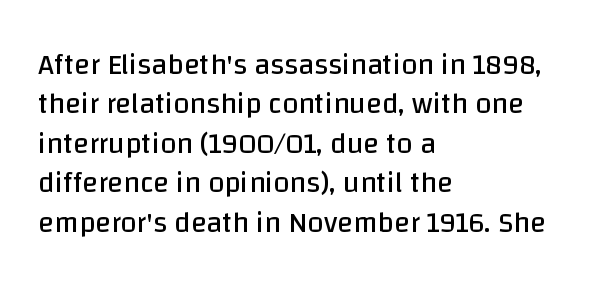
Q: Is the text bold? A: No.
Q: Is the text italic (slanted)? A: No, it is upright.
Q: Is the typeface a serif or a sans-serif typeface? A: Sans-serif.
Q: Is the text underlined? A: No.
Q: How is the paragraph aligned? A: Left-aligned.
Q: Is the spacing between letters normal or unusually wide? A: Normal.
Q: Is the spacing between lines tight, normal or loose? A: Normal.
Q: Width (condensed, normal, or wide)? A: Normal.
Q: Stroke contrast? A: Low.
Q: x-height? A: Large.
Q: Monospaced? A: No.
